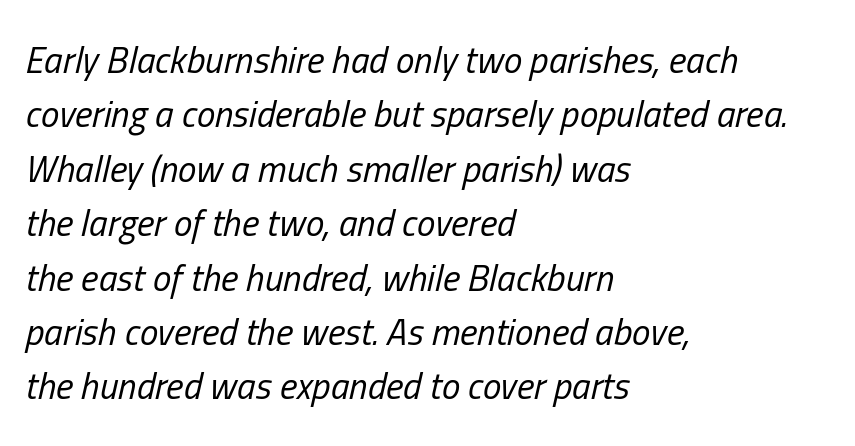
Q: Is the text bold? A: No.
Q: Is the text italic (slanted)? A: Yes, it leans right by about 13 degrees.
Q: Is the text underlined? A: No.
Q: How is the paragraph aligned? A: Left-aligned.
Q: Is the spacing between letters normal or unusually wide? A: Normal.
Q: Is the spacing between lines tight, normal or loose? A: Normal.
Q: Width (condensed, normal, or wide)? A: Condensed.
Q: Stroke contrast? A: Low.
Q: x-height? A: Medium.
Q: Monospaced? A: No.
